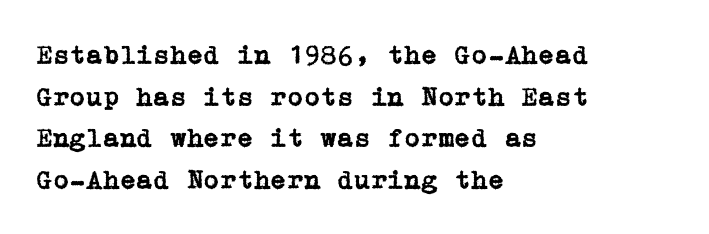
A typesetter would call this zero additional tracking. Line beginnings align vertically; line endings do not. The leading is moderate, giving the passage an even texture. No italicization has been applied; the sample stays upright. This rendering features lettering with no underline.
